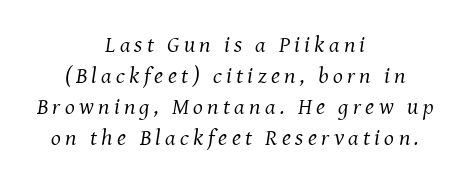
Heft: none added — not bold. Does the lettering tilt? It does — this is italic. The rendering positions every line midway between the sides. Glance below the letters and you will spot only blank space. How would I describe the line gaps? Plain and ordinary.
